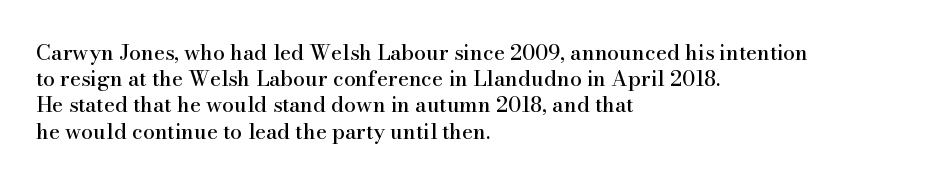
The image shows 21 px text type, upright; set left-aligned, normal line spacing (1.25x), normal letter spacing, not underlined.
